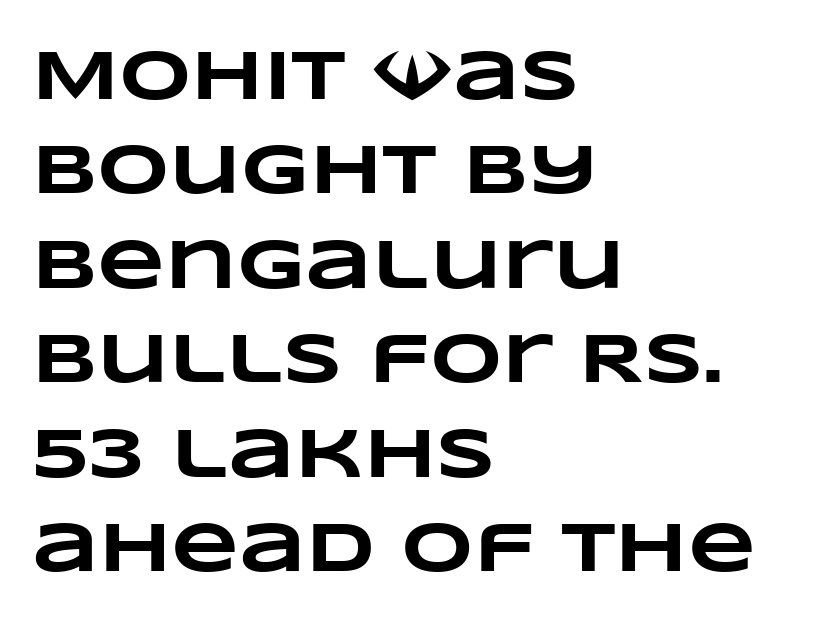
{"bold": "yes", "weight": "heavy", "width": "wide", "stroke_contrast": "low", "x_height": "large", "monospaced": "no", "underline": "no", "align": "left", "line_spacing": "normal", "line_spacing_ratio": 1.35, "letter_spacing": "normal", "letter_spacing_em": 0.0, "glyph_px": 70}
